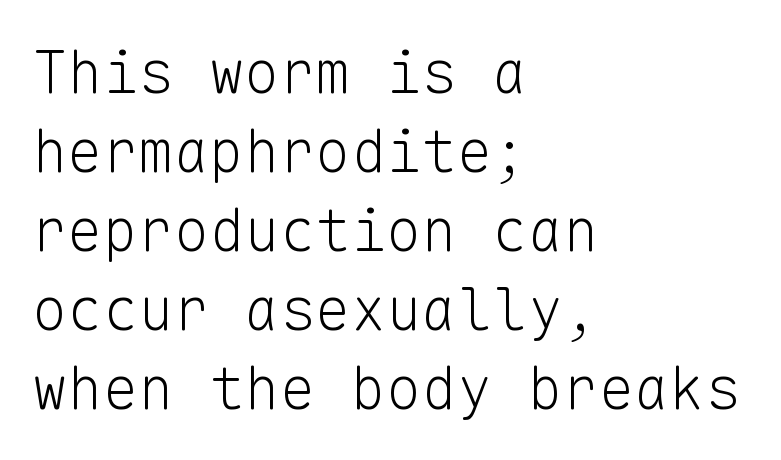
The image shows 59 px light sans-serif type, upright, monospaced; set left-aligned, normal line spacing (1.34x), normal letter spacing, not underlined; low stroke contrast and a medium x-height.
